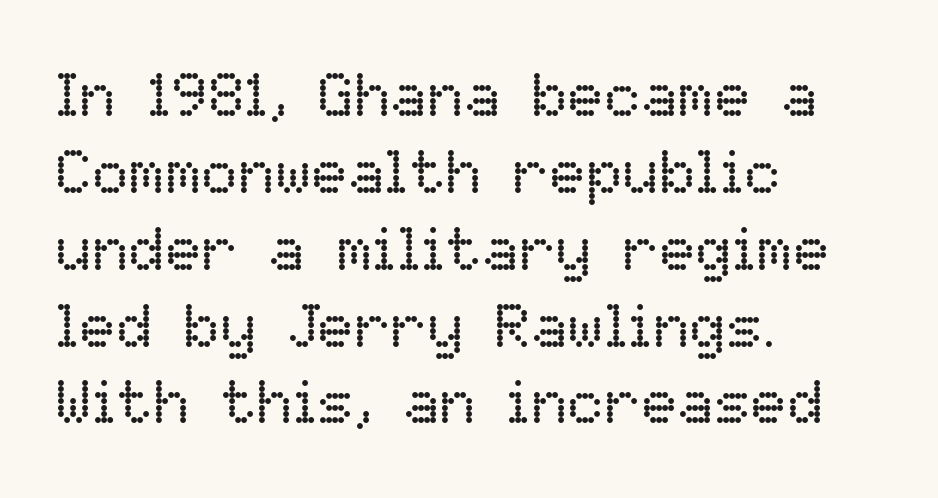
Q: Is the text bold? A: No.
Q: Is the text italic (slanted)? A: No, it is upright.
Q: Is the text underlined? A: No.
Q: How is the paragraph aligned? A: Left-aligned.
Q: Is the spacing between letters normal or unusually wide? A: Normal.
Q: Is the spacing between lines tight, normal or loose? A: Normal.
Q: Width (condensed, normal, or wide)? A: Normal.
Q: Stroke contrast? A: Low.
Q: x-height? A: Medium.
Q: Monospaced? A: No.
